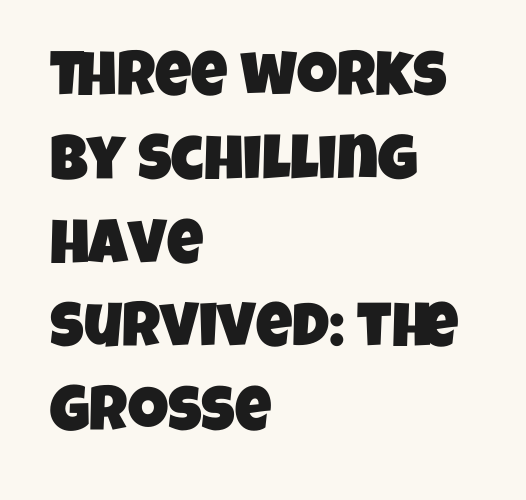
Q: Is the typeface a serif or a sans-serif typeface? A: Sans-serif.
Q: Is the text underlined? A: No.
Q: How is the paragraph aligned? A: Left-aligned.
Q: Is the spacing between letters normal or unusually wide? A: Normal.
Q: Is the spacing between lines tight, normal or loose? A: Normal.
Q: Width (condensed, normal, or wide)? A: Condensed.
Q: Stroke contrast? A: Low.
Q: x-height? A: Large.
Q: Monospaced? A: No.
